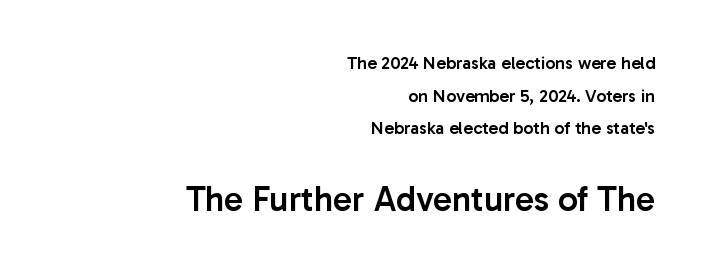
The face used here is proportionally spaced, like ordinary book or web type. Horizontally, the lines are justified to the trailing edge only. This is roman type, the default non-slanted kind. The letterforms sit shoulder to shoulder at normal distance. Between these two stacked blocks, the lower one wins on size.
